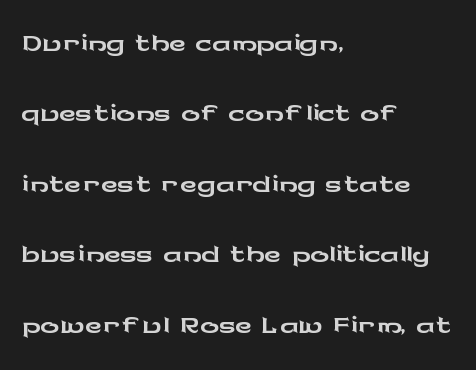
A typesetter would mark this as roman, not italic. Successive baselines arrive at the customary interval. The face used here is proportionally spaced, like ordinary book or web type. Glyph-to-glyph distance matches everyday printed text. Each letter's strokes conclude bluntly, with no projecting serifs. Bare-footed words on every line.
